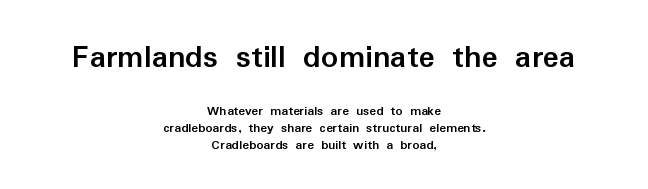
{"serif": "no", "italic": "no", "bold": "yes", "weight": "semibold", "width": "normal", "stroke_contrast": "low", "x_height": "medium", "monospaced": "no", "underline": "no", "align": "center", "line_spacing_ratio": 1.2, "letter_spacing": "normal", "letter_spacing_em": 0.0, "larger_block": "first", "size_ratio": 2.43, "glyph_px": 34}
